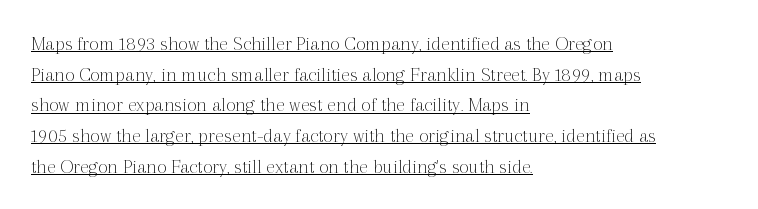
The image shows 21 px text type, upright; set left-aligned, normal line spacing (1.46x), normal letter spacing, underlined.
